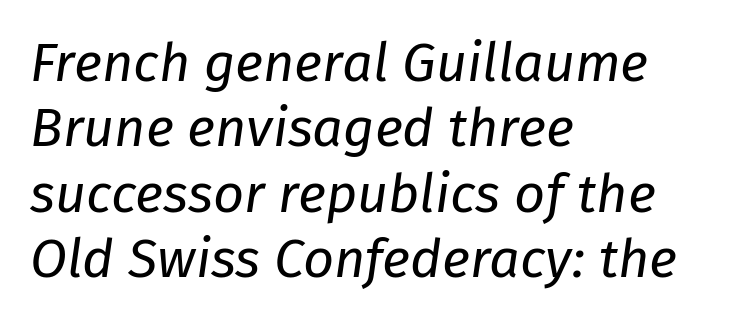
Q: Is the text bold? A: No.
Q: Is the text italic (slanted)? A: Yes, it leans right by about 8 degrees.
Q: Is the text underlined? A: No.
Q: How is the paragraph aligned? A: Left-aligned.
Q: Is the spacing between letters normal or unusually wide? A: Normal.
Q: Width (condensed, normal, or wide)? A: Normal.
Q: Stroke contrast? A: Low.
Q: x-height? A: Medium.
Q: Monospaced? A: No.
